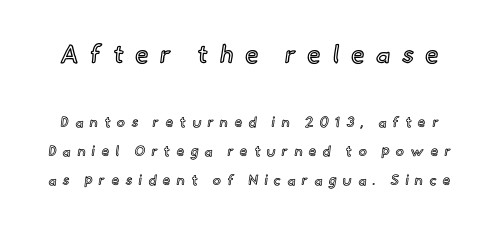
Q: Is the text italic (slanted)? A: Yes.
Q: Is the text underlined? A: No.
Q: Is the spacing between letters normal or unusually wide? A: Unusually wide.
Q: Is the spacing between lines tight, normal or loose? A: Loose.
Q: Which block of text is set in a larger size, the first (top) or the second (bottom)? A: The first (top) one.
